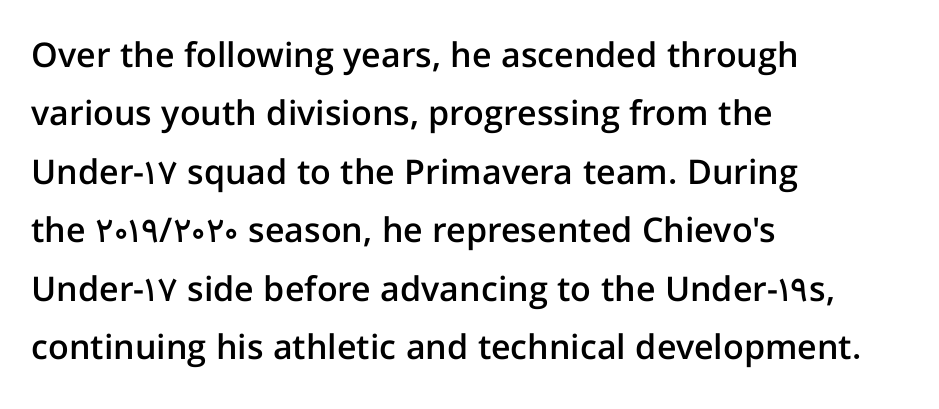
Q: Is the text bold? A: Semi-bold.
Q: Is the text italic (slanted)? A: No, it is upright.
Q: Is the typeface a serif or a sans-serif typeface? A: Sans-serif.
Q: Is the text underlined? A: No.
Q: How is the paragraph aligned? A: Left-aligned.
Q: Is the spacing between letters normal or unusually wide? A: Normal.
Q: Width (condensed, normal, or wide)? A: Normal.
Q: Stroke contrast? A: Low.
Q: x-height? A: Medium.
Q: Monospaced? A: No.
